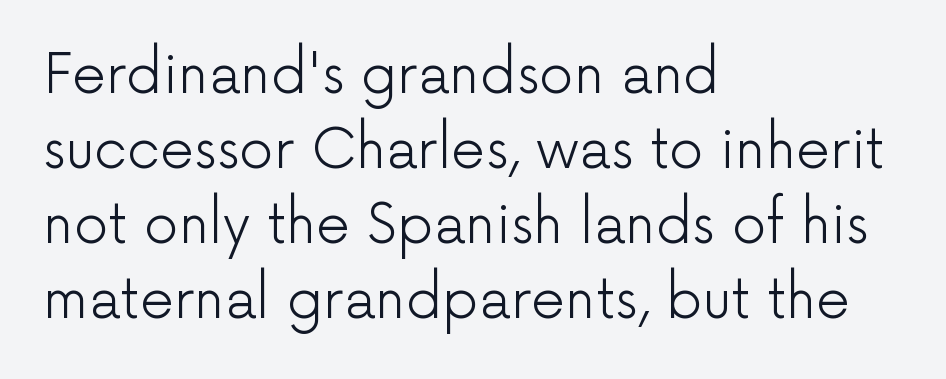
The image shows 54 px light sans-serif type, upright; set left-aligned, normal line spacing (1.39x), normal letter spacing, not underlined; low stroke contrast and a medium x-height.
